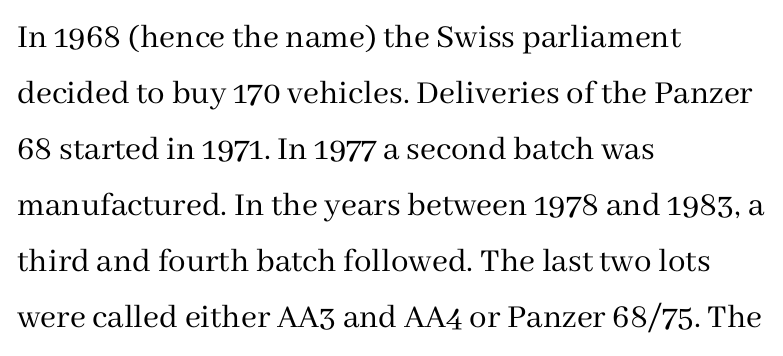
The gap between lines stays unmarked. The passage shown is typed in a proportional face where columns would drift. A classic flush-left, rag-right setting is used for this passage. No chunkiness to these letters — they're not bold. Posture: straight, roman, zero tilt.
